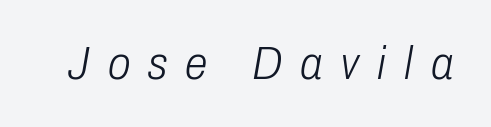
{"italic": "yes", "lean": "right", "slant_degrees": 10, "bold": "no", "weight": "light", "width": "condensed", "stroke_contrast": "low", "x_height": "medium", "monospaced": "no", "underline": "no", "letter_spacing": "wide", "letter_spacing_em": 0.39, "glyph_px": 46}
